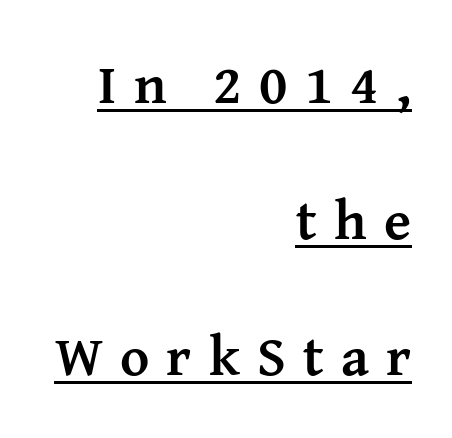
The image shows 56 px semibold serif type, upright; set right-aligned, loose line spacing (2.43x), unusually wide letter spacing (+0.31 em), underlined; medium stroke contrast and a medium x-height.
